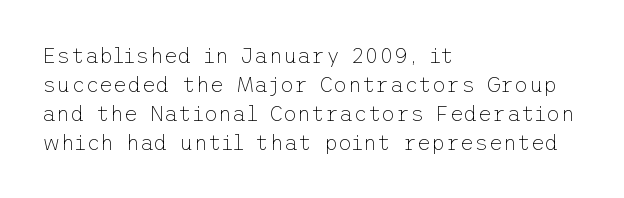
Tall strokes in this sample are plumb rather than angled. The passage shown has conventional tracking throughout. Every row of glyphs begins at an identical x-position on the left. A normal amount of white space separates one row of letters from the next. Type without underlining.
